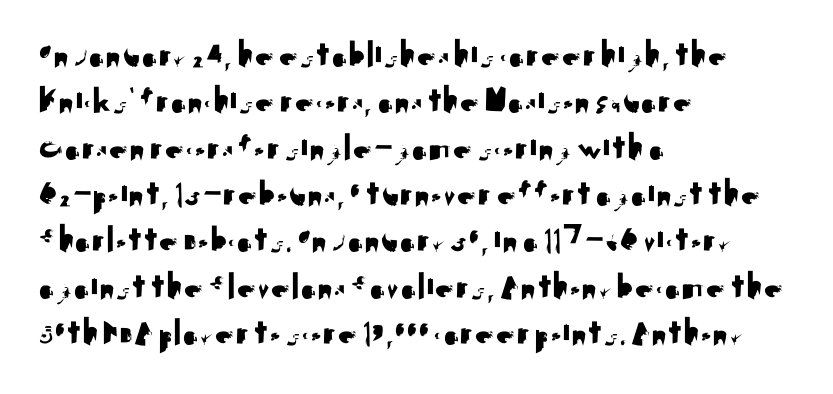
Q: Is the text italic (slanted)? A: No, it is upright.
Q: Is the typeface a serif or a sans-serif typeface? A: Sans-serif.
Q: Is the text underlined? A: No.
Q: How is the paragraph aligned? A: Left-aligned.
Q: Is the spacing between letters normal or unusually wide? A: Normal.
Q: Width (condensed, normal, or wide)? A: Normal.
Q: Stroke contrast? A: Medium.
Q: x-height? A: Small.
Q: Monospaced? A: No.
